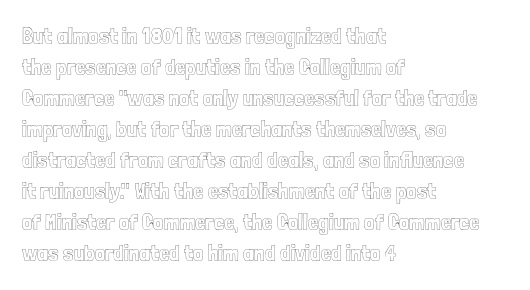
The designer left line spacing at the default. Glance below the letters and you will spot only blank space. The letters sit at their default tracking, neither squeezed nor spread. If you drew a line through each stem, it would be perfectly vertical. The compositor pushed each line to the left boundary.
